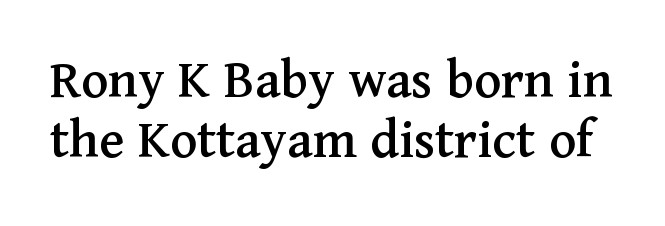
Tightly led — the rows are bunched. Each letter keeps its own natural width here, so spacing adapts to shape. Little horizontal feet cap the strokes, marking this as serif type. Honestly, there is no underline to notice here at all. The lettering stays uniformly vertical, giving the passage a roman look.
